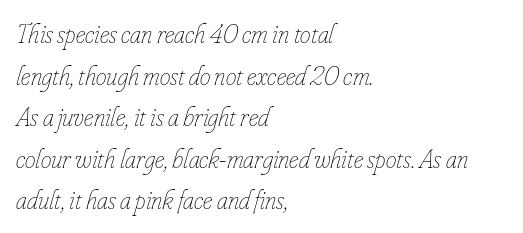
{"italic": "yes", "lean": "right", "slant_degrees": 16, "bold": "no", "underline": "no", "align": "left", "line_spacing": "normal", "line_spacing_ratio": 1.54, "letter_spacing": "normal", "letter_spacing_em": 0.0, "glyph_px": 27}
